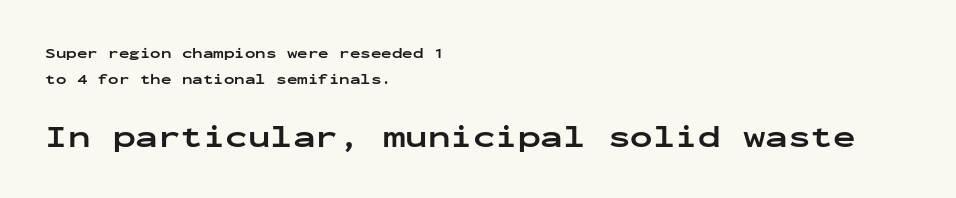
The image shows 30 px bold, wide sans-serif type, upright, monospaced; set left-aligned, line spacing 1.85x, normal letter spacing, not underlined; the second (bottom) block is 2.14x larger; low stroke contrast and a medium x-height.
